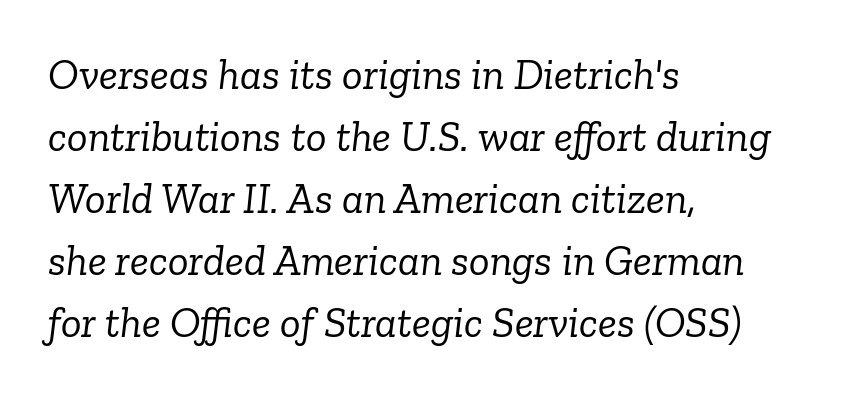
Q: Is the text bold? A: No.
Q: Is the text italic (slanted)? A: Yes, it leans right by about 6 degrees.
Q: Is the typeface a serif or a sans-serif typeface? A: Serif.
Q: Is the text underlined? A: No.
Q: How is the paragraph aligned? A: Left-aligned.
Q: Is the spacing between letters normal or unusually wide? A: Normal.
Q: Is the spacing between lines tight, normal or loose? A: Normal.
Q: Width (condensed, normal, or wide)? A: Normal.
Q: Stroke contrast? A: Low.
Q: x-height? A: Medium.
Q: Monospaced? A: No.
